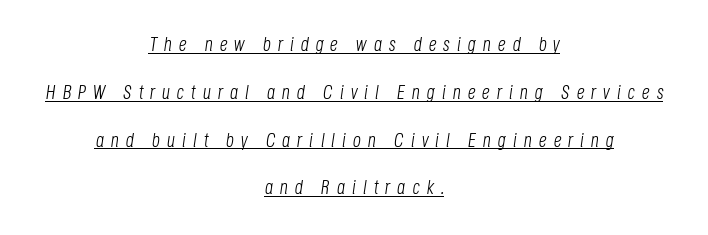
{"italic": "yes", "lean": "right", "slant_degrees": 8, "bold": "no", "underline": "yes", "align": "center", "line_spacing": "loose", "line_spacing_ratio": 2.39, "letter_spacing": "wide", "letter_spacing_em": 0.34, "glyph_px": 20}
